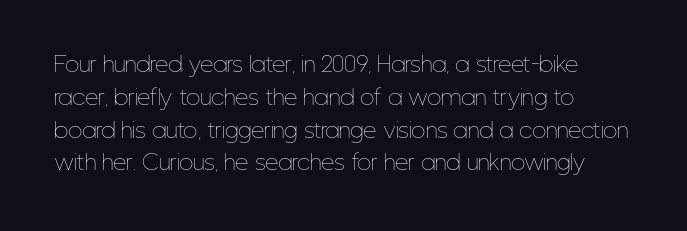
Q: Is the text bold? A: No.
Q: Is the text italic (slanted)? A: No, it is upright.
Q: Is the text underlined? A: No.
Q: Is the spacing between letters normal or unusually wide? A: Normal.
Q: Is the spacing between lines tight, normal or loose? A: Normal.
